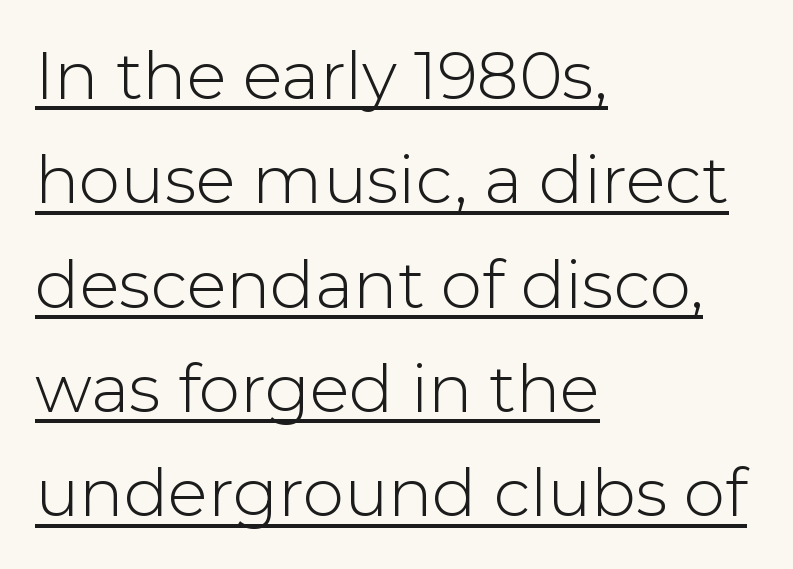
Q: Is the text bold? A: No.
Q: Is the text italic (slanted)? A: No, it is upright.
Q: Is the typeface a serif or a sans-serif typeface? A: Sans-serif.
Q: Is the text underlined? A: Yes.
Q: How is the paragraph aligned? A: Left-aligned.
Q: Is the spacing between letters normal or unusually wide? A: Normal.
Q: Is the spacing between lines tight, normal or loose? A: Normal.
Q: Width (condensed, normal, or wide)? A: Normal.
Q: Stroke contrast? A: Low.
Q: x-height? A: Medium.
Q: Monospaced? A: No.
